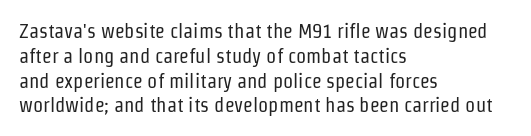
Q: Is the text bold? A: No.
Q: Is the text italic (slanted)? A: No, it is upright.
Q: Is the text underlined? A: No.
Q: How is the paragraph aligned? A: Left-aligned.
Q: Is the spacing between letters normal or unusually wide? A: Normal.
